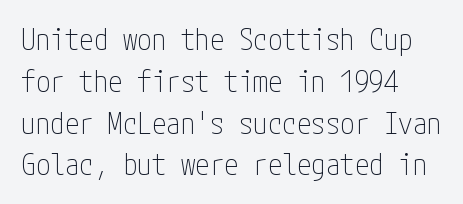
Rendered with straight, roman letterforms. The letters look calm and open, with moderate or lighter stems. Does the type have serifs? No, each stem ends abruptly. Vertically, the passage feels balanced, rows spaced as you'd expect. Visually the block forms a straight wall on the left and a jagged coastline on the right.
